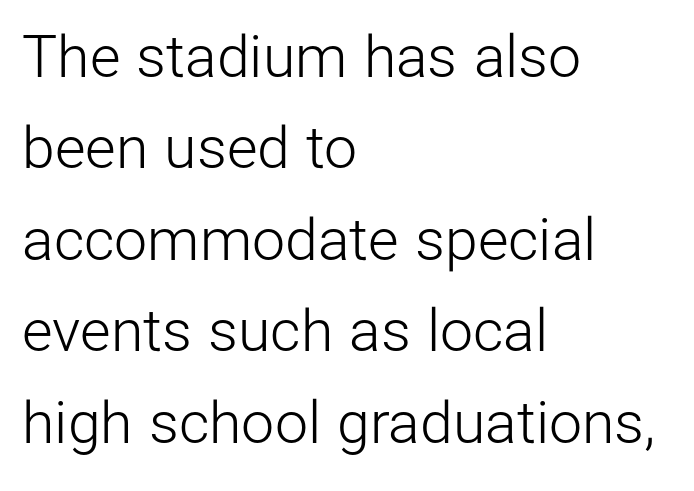
The image shows 59 px light sans-serif type, upright; set left-aligned, normal line spacing (1.55x), normal letter spacing, not underlined; low stroke contrast and a medium x-height.
